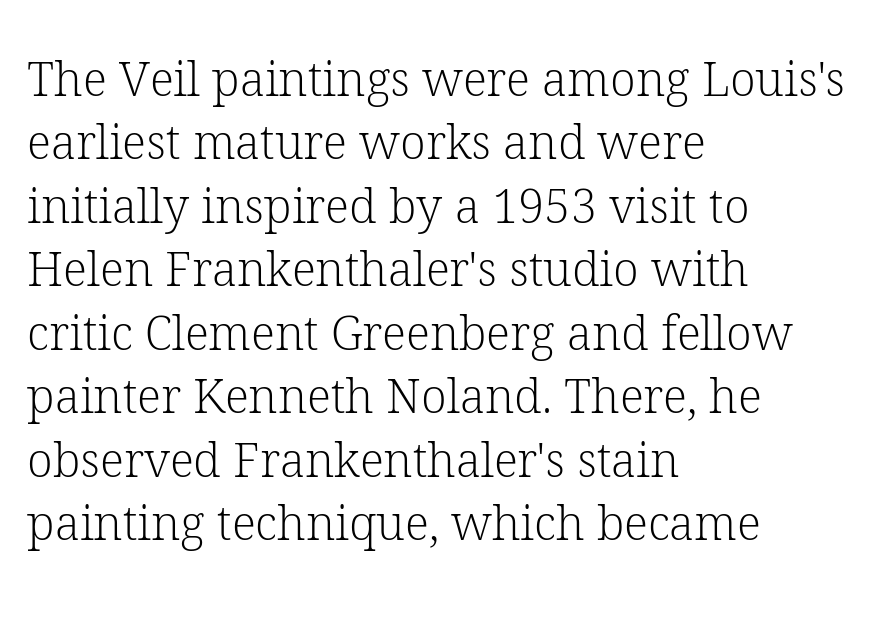
Beneath every word, the page is bare. A normal amount of white space separates one row of letters from the next. This reads as an unemphasized weight, regular at the heaviest. The rendering uses natural spacing where letterforms have individual widths. A student would call this left alignment; a typographer would say flush left, rag right. Check where the strokes stop: tiny serifs finish them off.
